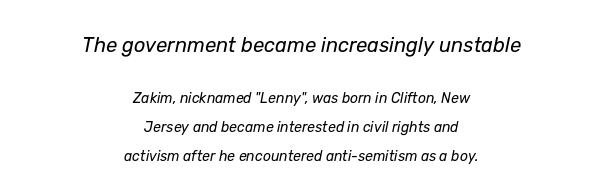
The image shows 20 px text type, italic (leaning right); set centered, loose line spacing (2.06x), normal letter spacing, not underlined; the first (top) block is 1.43x larger.
